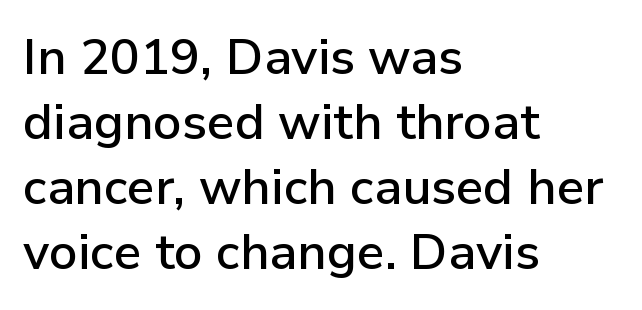
Q: Is the text italic (slanted)? A: No, it is upright.
Q: Is the typeface a serif or a sans-serif typeface? A: Sans-serif.
Q: Is the text underlined? A: No.
Q: How is the paragraph aligned? A: Left-aligned.
Q: Is the spacing between letters normal or unusually wide? A: Normal.
Q: Is the spacing between lines tight, normal or loose? A: Normal.
Q: Width (condensed, normal, or wide)? A: Normal.
Q: Stroke contrast? A: Low.
Q: x-height? A: Medium.
Q: Monospaced? A: No.
